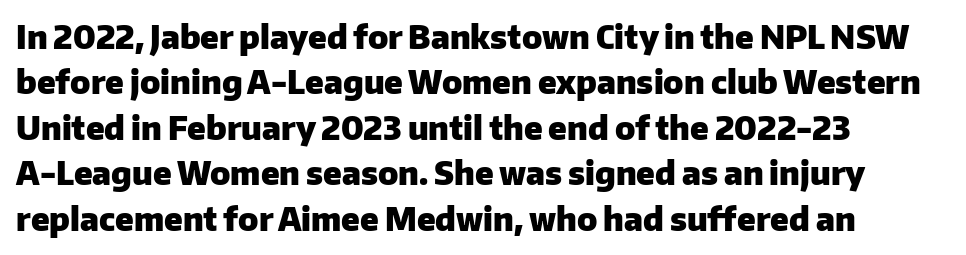
{"serif": "no", "italic": "no", "bold": "yes", "weight": "heavy", "width": "normal", "stroke_contrast": "low", "x_height": "medium", "monospaced": "no", "underline": "no", "align": "left", "line_spacing": "normal", "line_spacing_ratio": 1.42, "letter_spacing": "normal", "letter_spacing_em": 0.0, "glyph_px": 32}
